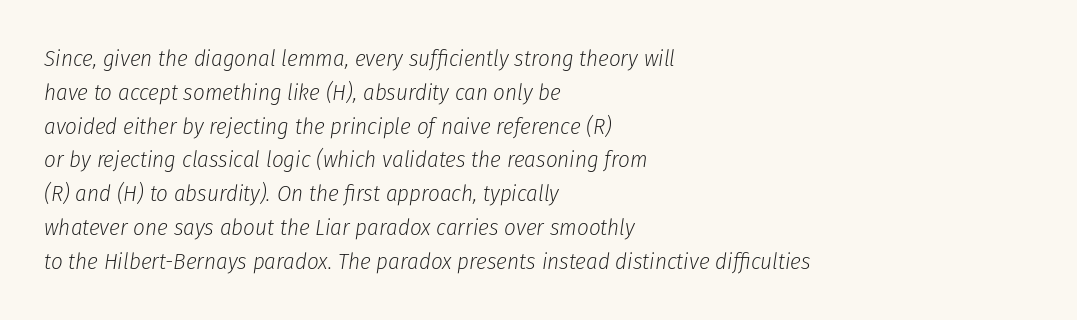
{"italic": "yes", "lean": "right", "slant_degrees": 8, "bold": "no", "underline": "no", "align": "left", "line_spacing": "normal", "line_spacing_ratio": 1.47, "letter_spacing": "normal", "letter_spacing_em": 0.0, "glyph_px": 23}
